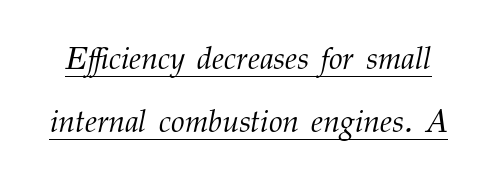
Compared with ordinary roman type, these characters are visibly tilted. Here the designer chose a conventional face with non-uniform glyph widths. Words appear dense and cohesive because spacing is normal. You can tell from the footed stems that serif type was used.
